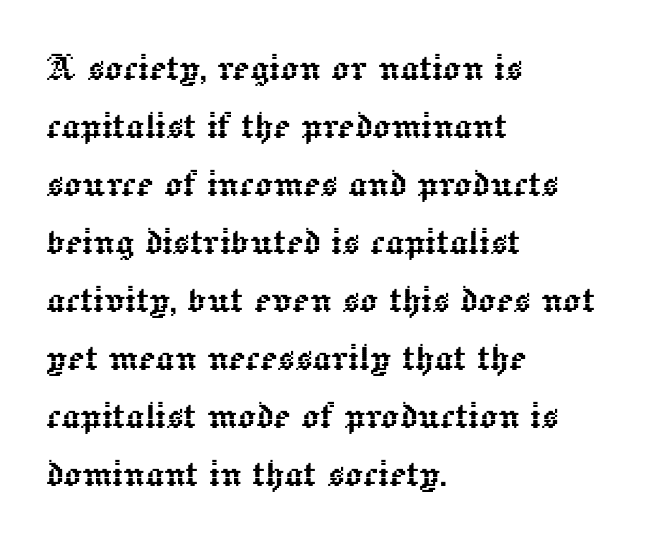
The passage is arranged the way most books set body copy — flush left. You could not count columns in this text — the font is proportionally spaced. Check the space under the baseline: it is left empty. No italicization has been applied; the sample stays upright. A typesetter would call this leading conventional body-copy spacing. Observe the ordinary spacing: letters are neighbours, not strangers.
